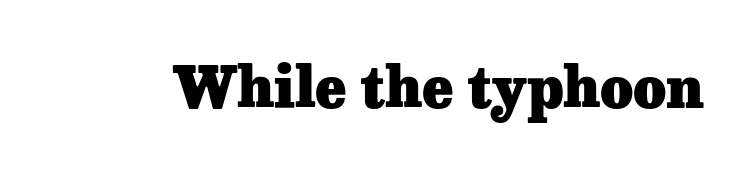
Q: Is the text bold? A: Yes.
Q: Is the text italic (slanted)? A: No, it is upright.
Q: Is the typeface a serif or a sans-serif typeface? A: Serif.
Q: Is the text underlined? A: No.
Q: Is the spacing between letters normal or unusually wide? A: Normal.
Q: Width (condensed, normal, or wide)? A: Normal.
Q: Stroke contrast? A: Low.
Q: x-height? A: Medium.
Q: Monospaced? A: No.
